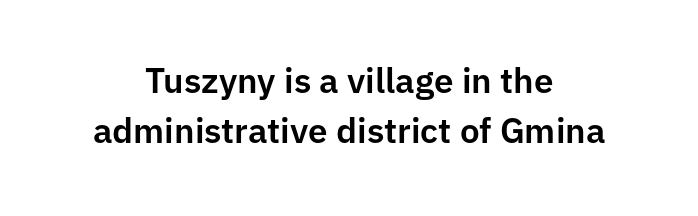
Glyph-to-glyph distance matches everyday printed text. Each letter keeps its own natural width here, so spacing adapts to shape. Style check: upright. This sample uses a sans-serif face.
